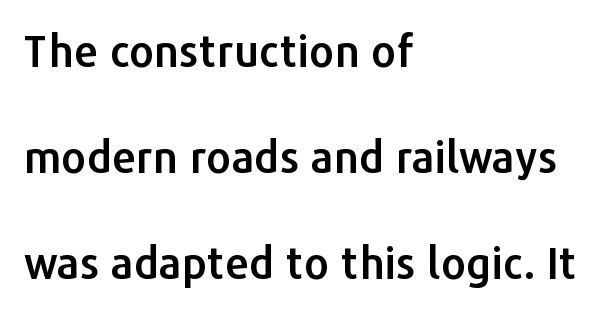
{"serif": "no", "italic": "no", "width": "normal", "stroke_contrast": "low", "x_height": "medium", "monospaced": "no", "underline": "no", "align": "left", "line_spacing": "loose", "line_spacing_ratio": 2.47, "letter_spacing": "normal", "letter_spacing_em": 0.0, "glyph_px": 43}
